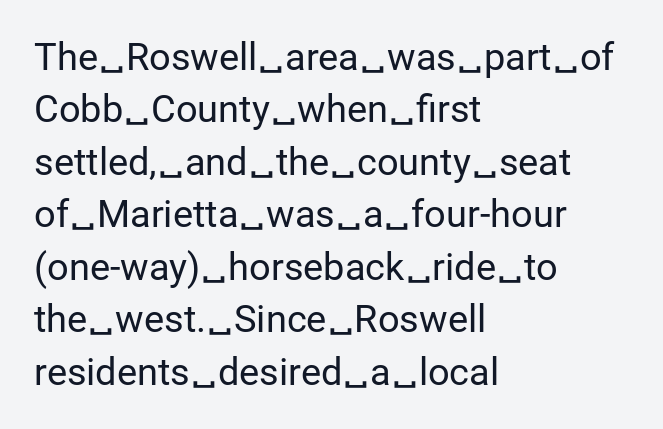
Grotesque or geometric, the face here clearly has no serifs. This sample has the flowing, uneven cadence of proportional lettering. The line texture is even and compact thanks to regular tracking. The space between consecutive lines is moderate. The text block is weighted toward the left margin, trailing off unevenly rightward. The letterforms sit at book weight or below.
